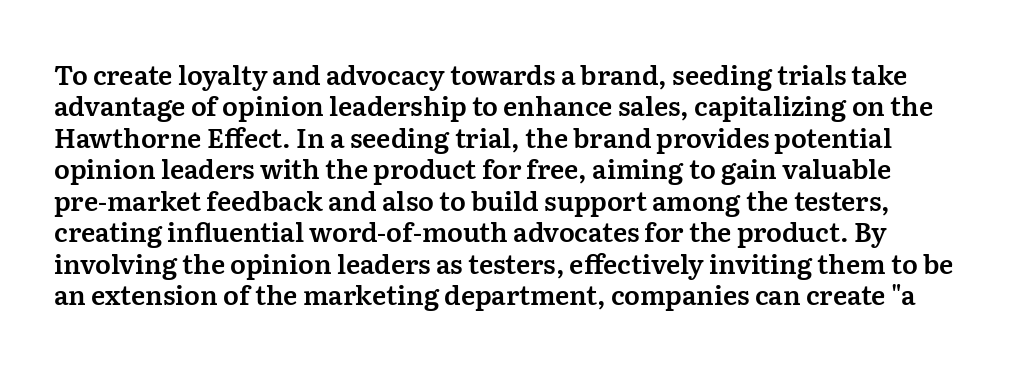
Q: Is the text italic (slanted)? A: No, it is upright.
Q: Is the text underlined? A: No.
Q: Is the spacing between letters normal or unusually wide? A: Normal.
